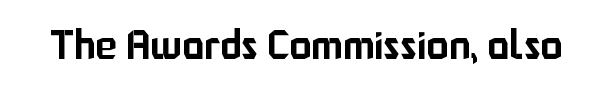
The image shows 41 px sans-serif type, upright; set normal letter spacing, not underlined; low stroke contrast and a medium x-height.
